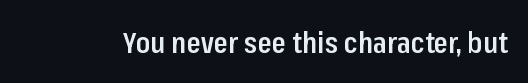
{"serif": "no", "italic": "no", "bold": "semi", "weight": "semibold", "width": "condensed", "stroke_contrast": "low", "x_height": "medium", "monospaced": "no", "underline": "no", "letter_spacing": "normal", "letter_spacing_em": 0.0, "glyph_px": 29}
